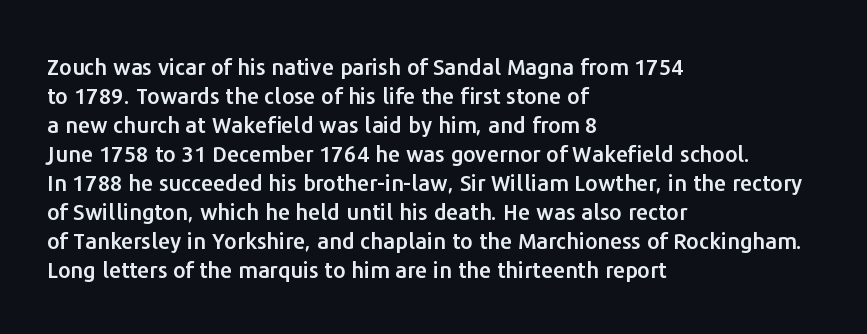
Q: Is the text italic (slanted)? A: No, it is upright.
Q: Is the text underlined? A: No.
Q: How is the paragraph aligned? A: Left-aligned.
Q: Is the spacing between letters normal or unusually wide? A: Normal.
Q: Is the spacing between lines tight, normal or loose? A: Normal.
